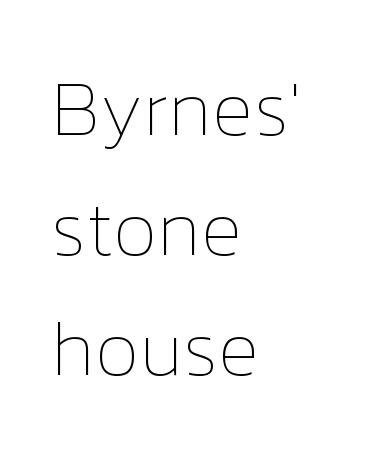
Left-aligned paragraph, ragged on the right. Underlining? Definitely not there. Vertical strokes here are truly vertical. Is this a fixed-width face? No — the glyphs have proportional, varying widths. What stands out about the letter spacing? Nothing — it is the standard amount. Ink coverage per letter is moderate at most.
